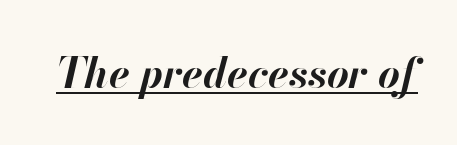
{"italic": "yes", "lean": "right", "slant_degrees": 13, "bold": "yes", "weight": "bold", "width": "normal", "stroke_contrast": "high", "x_height": "small", "monospaced": "no", "underline": "yes", "letter_spacing": "normal", "letter_spacing_em": 0.0, "glyph_px": 42}
